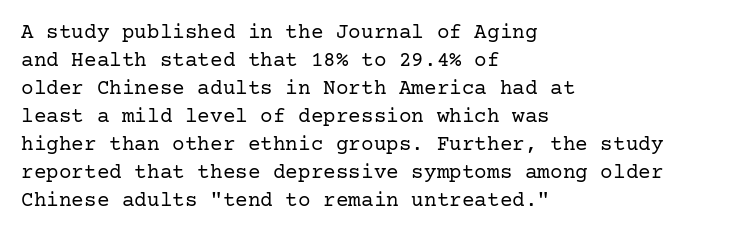
{"italic": "no", "bold": "no", "underline": "no", "align": "left", "line_spacing": "normal", "line_spacing_ratio": 1.33, "letter_spacing": "normal", "letter_spacing_em": 0.0, "glyph_px": 21}
